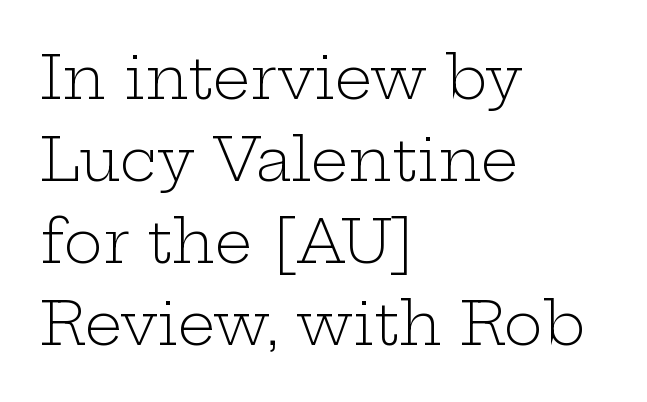
The image shows 59 px light, wide serif type, upright; set left-aligned, normal line spacing (1.39x), normal letter spacing, not underlined; low stroke contrast and a medium x-height.
